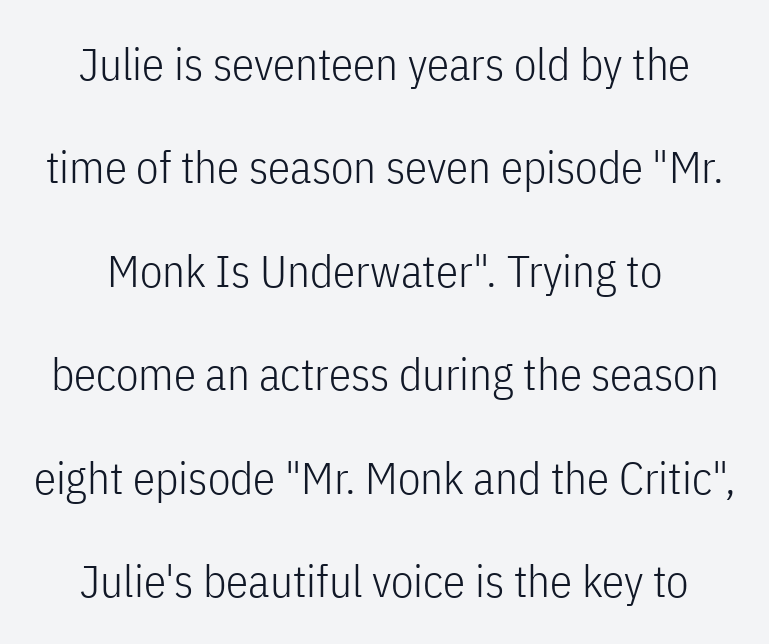
Is this a fixed-width face? No — the glyphs have proportional, varying widths. On a weight scale, this lands at 450 or below. The line-height multiplier appears high, well above default. Glyph-to-glyph distance matches everyday printed text. When letters stand straight like this, we call the style roman or upright. Nothing sits at the stroke ends, so this counts as sans-serif.
